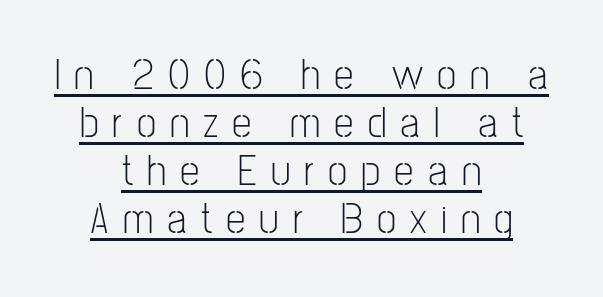
{"serif": "no", "italic": "no", "bold": "no", "weight": "light", "width": "condensed", "stroke_contrast": "low", "x_height": "medium", "monospaced": "no", "underline": "yes", "align": "center", "line_spacing": "tight", "line_spacing_ratio": 1.09, "letter_spacing": "wide", "letter_spacing_em": 0.32, "glyph_px": 44}
